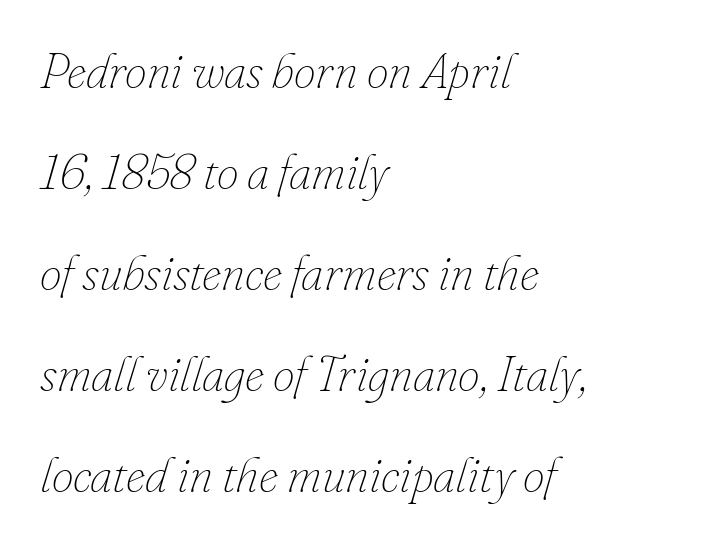
{"italic": "yes", "lean": "right", "slant_degrees": 16, "bold": "no", "weight": "thin", "width": "normal", "stroke_contrast": "low", "x_height": "small", "monospaced": "no", "underline": "no", "align": "left", "line_spacing": "loose", "line_spacing_ratio": 2.06, "letter_spacing": "normal", "letter_spacing_em": 0.0, "glyph_px": 49}
